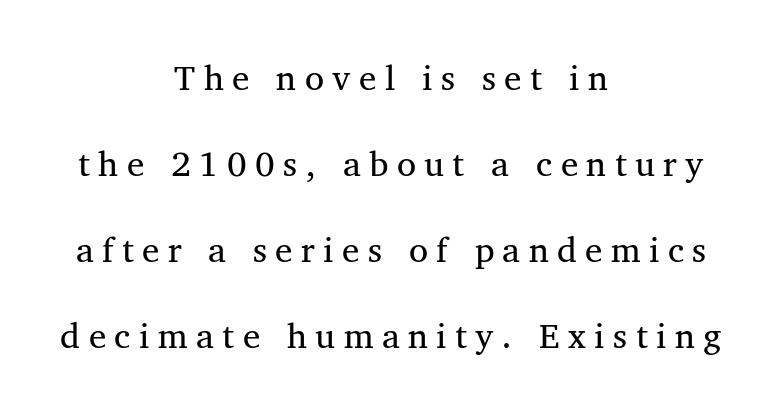
Q: Is the typeface a serif or a sans-serif typeface? A: Serif.
Q: Is the text underlined? A: No.
Q: How is the paragraph aligned? A: Centered.
Q: Is the spacing between letters normal or unusually wide? A: Unusually wide.
Q: Is the spacing between lines tight, normal or loose? A: Loose.
Q: Width (condensed, normal, or wide)? A: Normal.
Q: Stroke contrast? A: Medium.
Q: x-height? A: Medium.
Q: Monospaced? A: No.
